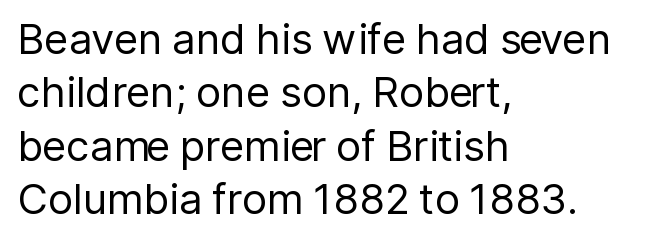
{"serif": "no", "italic": "no", "bold": "no", "weight": "regular", "width": "normal", "stroke_contrast": "low", "x_height": "medium", "monospaced": "no", "underline": "no", "align": "left", "line_spacing": "normal", "line_spacing_ratio": 1.27, "letter_spacing": "normal", "letter_spacing_em": 0.0, "glyph_px": 42}
